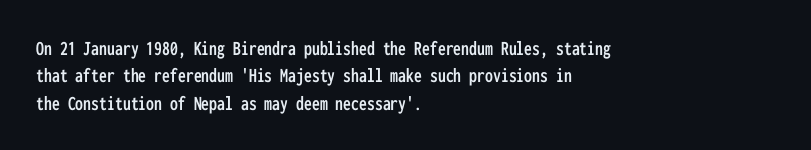
Q: Is the text italic (slanted)? A: No, it is upright.
Q: Is the text underlined? A: No.
Q: How is the paragraph aligned? A: Left-aligned.
Q: Is the spacing between letters normal or unusually wide? A: Normal.
Q: Is the spacing between lines tight, normal or loose? A: Normal.
